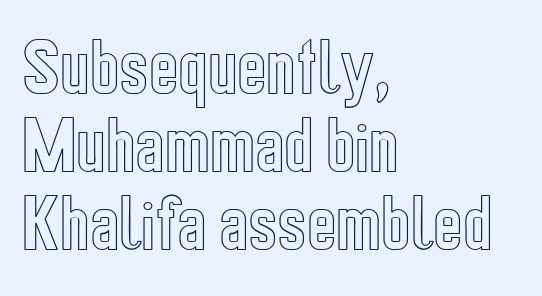
The image shows 62 px condensed type, upright; set left-aligned, normal line spacing (1.26x), normal letter spacing, not underlined; a medium x-height.
